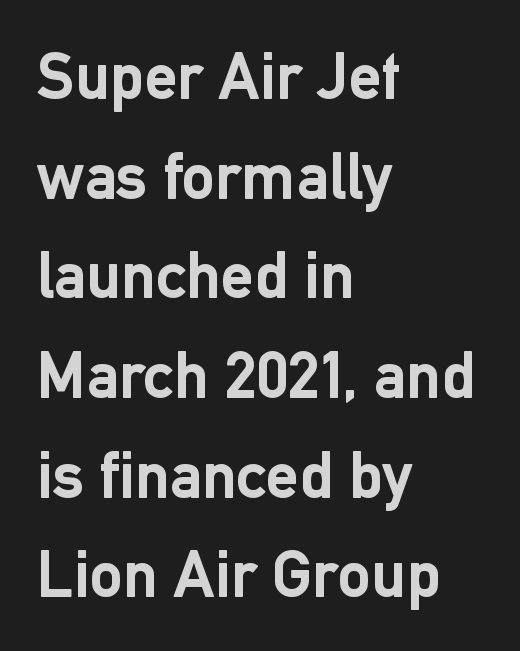
The image shows 66 px semibold sans-serif type, upright; set left-aligned, normal line spacing (1.51x), normal letter spacing, not underlined; low stroke contrast and a medium x-height.
